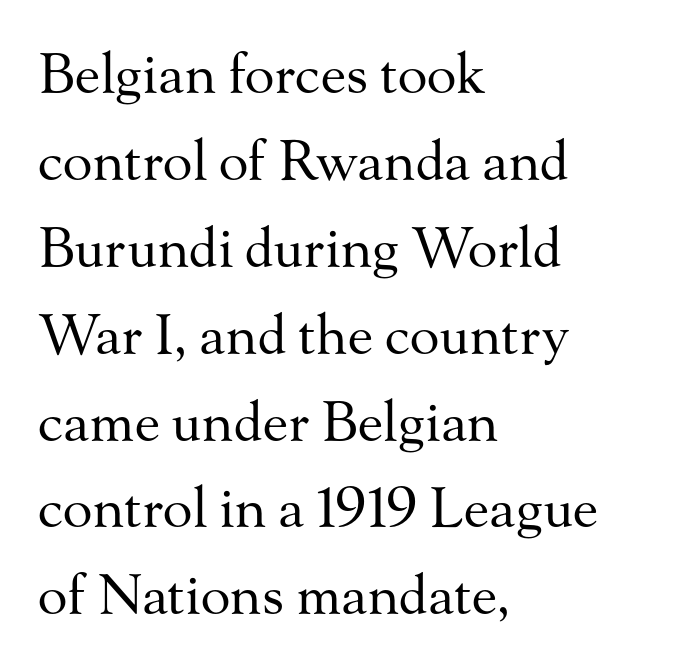
Q: Is the text bold? A: No.
Q: Is the text italic (slanted)? A: No, it is upright.
Q: Is the typeface a serif or a sans-serif typeface? A: Serif.
Q: Is the text underlined? A: No.
Q: How is the paragraph aligned? A: Left-aligned.
Q: Is the spacing between letters normal or unusually wide? A: Normal.
Q: Is the spacing between lines tight, normal or loose? A: Normal.
Q: Width (condensed, normal, or wide)? A: Normal.
Q: Stroke contrast? A: Medium.
Q: x-height? A: Small.
Q: Monospaced? A: No.
